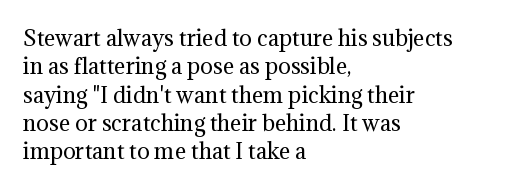
Q: Is the text bold? A: No.
Q: Is the text italic (slanted)? A: No, it is upright.
Q: Is the text underlined? A: No.
Q: How is the paragraph aligned? A: Left-aligned.
Q: Is the spacing between letters normal or unusually wide? A: Normal.
Q: Is the spacing between lines tight, normal or loose? A: Normal.
